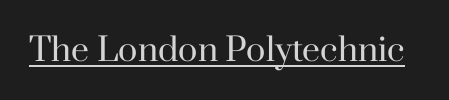
{"serif": "yes", "italic": "no", "bold": "no", "weight": "regular", "width": "normal", "stroke_contrast": "high", "x_height": "small", "monospaced": "no", "underline": "yes", "letter_spacing": "normal", "letter_spacing_em": 0.0, "glyph_px": 32}
